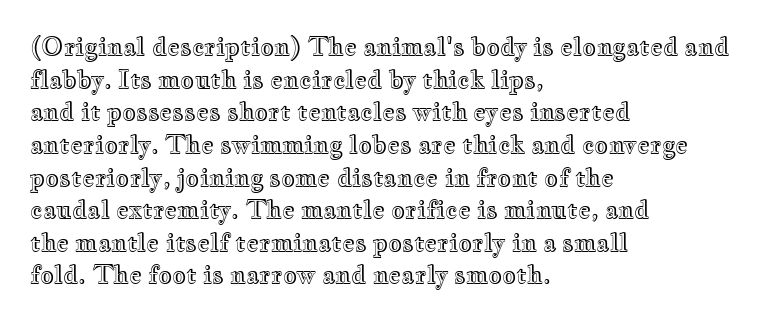
Q: Is the text italic (slanted)? A: No, it is upright.
Q: Is the text underlined? A: No.
Q: How is the paragraph aligned? A: Left-aligned.
Q: Is the spacing between letters normal or unusually wide? A: Normal.
Q: Is the spacing between lines tight, normal or loose? A: Normal.
